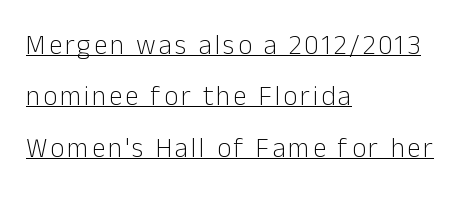
{"italic": "no", "bold": "no", "underline": "yes", "align": "left", "line_spacing": "loose", "line_spacing_ratio": 1.9, "glyph_px": 27}
